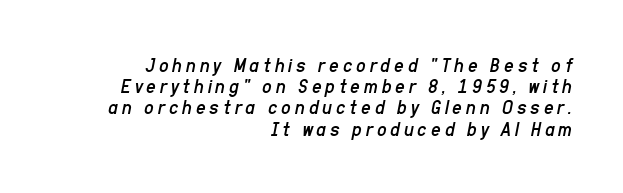
The axis of the letterforms is tilted away from vertical. The font sits on the lighter half of the weight spectrum, regular included. Cramped leading. Leftover space on each line is placed entirely before the opening word. Descenders are the only things crossing below the line.
